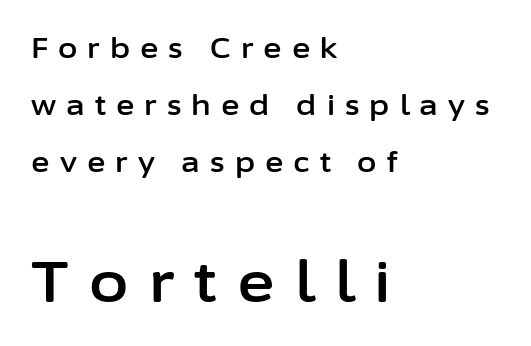
Q: Is the text italic (slanted)? A: No, it is upright.
Q: Is the typeface a serif or a sans-serif typeface? A: Sans-serif.
Q: Is the text underlined? A: No.
Q: How is the paragraph aligned? A: Left-aligned.
Q: Is the spacing between letters normal or unusually wide? A: Unusually wide.
Q: Is the spacing between lines tight, normal or loose? A: Loose.
Q: Which block of text is set in a larger size, the first (top) or the second (bottom)? A: The second (bottom) one.
Q: Width (condensed, normal, or wide)? A: Normal.
Q: Stroke contrast? A: Low.
Q: x-height? A: Medium.
Q: Monospaced? A: No.
